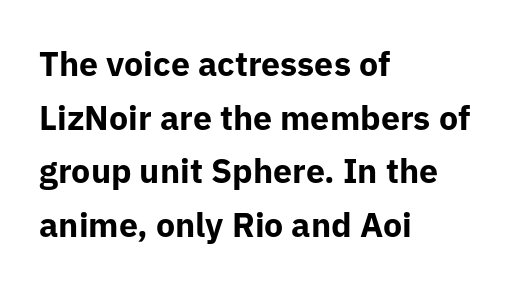
Q: Is the text bold? A: Yes.
Q: Is the text italic (slanted)? A: No, it is upright.
Q: Is the typeface a serif or a sans-serif typeface? A: Sans-serif.
Q: Is the text underlined? A: No.
Q: How is the paragraph aligned? A: Left-aligned.
Q: Is the spacing between letters normal or unusually wide? A: Normal.
Q: Is the spacing between lines tight, normal or loose? A: Normal.
Q: Width (condensed, normal, or wide)? A: Normal.
Q: Stroke contrast? A: Low.
Q: x-height? A: Medium.
Q: Monospaced? A: No.
